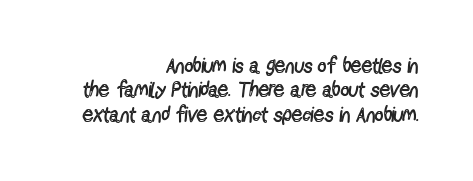
The passage is arranged like a letterhead date or caption credit — flush right. The string is rendered with underlining switched off. Letter spacing: default. Think standard paragraph weight, or any step lighter than that.
